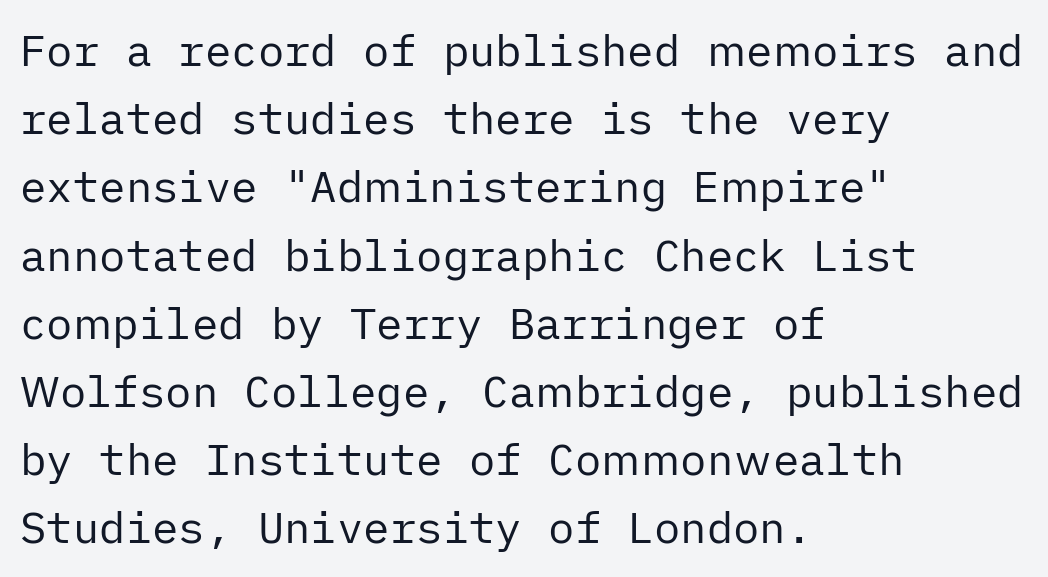
Q: Is the text bold? A: No.
Q: Is the text italic (slanted)? A: No, it is upright.
Q: Is the typeface a serif or a sans-serif typeface? A: Sans-serif.
Q: Is the text underlined? A: No.
Q: How is the paragraph aligned? A: Left-aligned.
Q: Is the spacing between letters normal or unusually wide? A: Normal.
Q: Is the spacing between lines tight, normal or loose? A: Normal.
Q: Width (condensed, normal, or wide)? A: Normal.
Q: Stroke contrast? A: Low.
Q: x-height? A: Medium.
